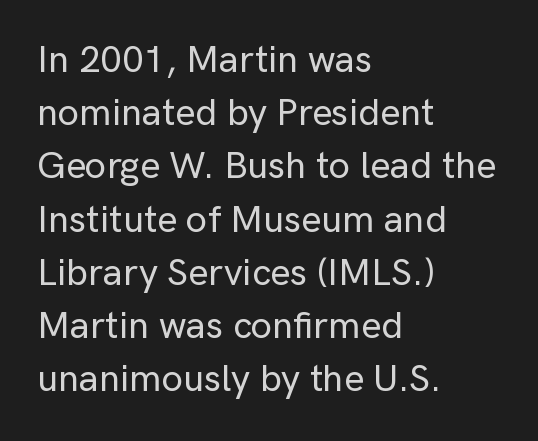
{"serif": "no", "italic": "no", "width": "normal", "stroke_contrast": "low", "x_height": "medium", "monospaced": "no", "underline": "no", "align": "left", "line_spacing": "normal", "line_spacing_ratio": 1.4, "letter_spacing": "normal", "letter_spacing_em": 0.0, "glyph_px": 38}
